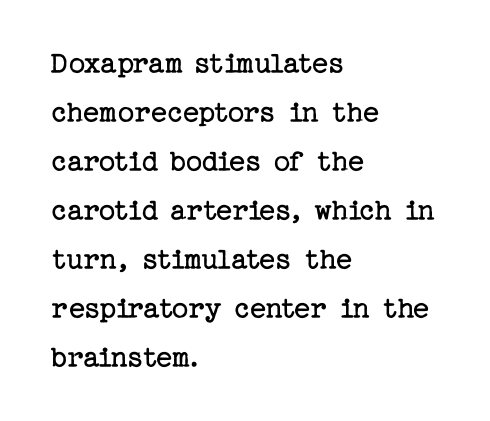
{"serif": "yes", "italic": "no", "bold": "no", "weight": "regular", "width": "normal", "stroke_contrast": "low", "x_height": "medium", "underline": "no", "align": "left", "line_spacing": "normal", "line_spacing_ratio": 1.53, "letter_spacing": "normal", "letter_spacing_em": 0.0, "glyph_px": 32}
